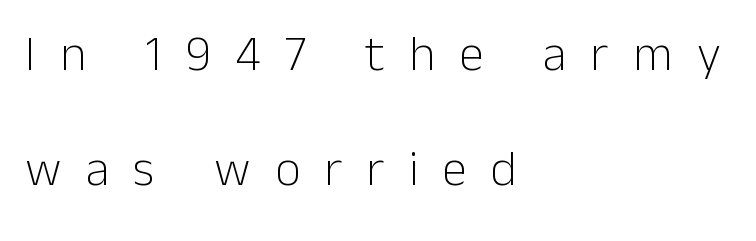
Nothing sits at the stroke ends, so this counts as sans-serif. It's the straight-up-and-down kind of type. The gaps between neighbouring characters are conspicuously large. The zone under the glyphs is completely vacant. The weight would be labelled regular, book, light, or lighter still.
